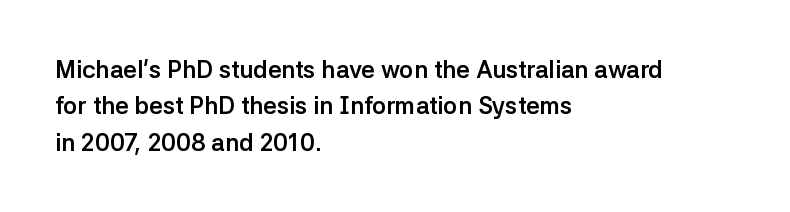
Q: Is the text bold? A: Yes.
Q: Is the text italic (slanted)? A: No, it is upright.
Q: Is the text underlined? A: No.
Q: How is the paragraph aligned? A: Left-aligned.
Q: Is the spacing between letters normal or unusually wide? A: Normal.
Q: Is the spacing between lines tight, normal or loose? A: Normal.
